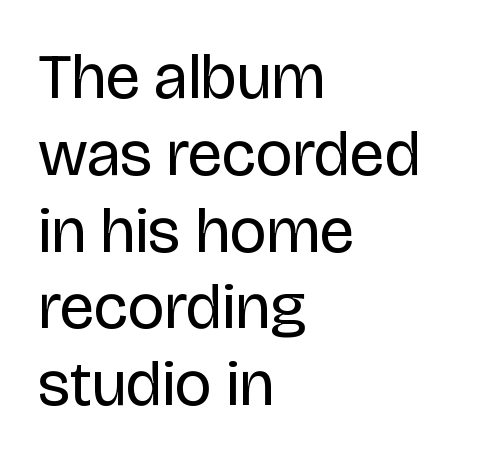
Q: Is the text bold? A: No.
Q: Is the text italic (slanted)? A: No, it is upright.
Q: Is the typeface a serif or a sans-serif typeface? A: Sans-serif.
Q: Is the text underlined? A: No.
Q: How is the paragraph aligned? A: Left-aligned.
Q: Is the spacing between letters normal or unusually wide? A: Normal.
Q: Width (condensed, normal, or wide)? A: Normal.
Q: Stroke contrast? A: Low.
Q: x-height? A: Large.
Q: Monospaced? A: No.
